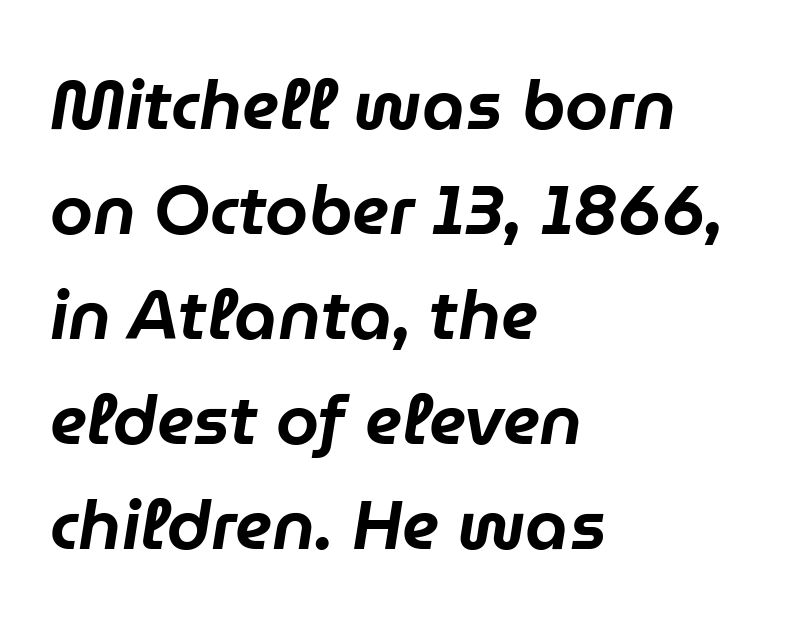
The image shows 69 px text type, italic (leaning right); set left-aligned, normal line spacing (1.52x), normal letter spacing, not underlined; low stroke contrast and a medium x-height.
